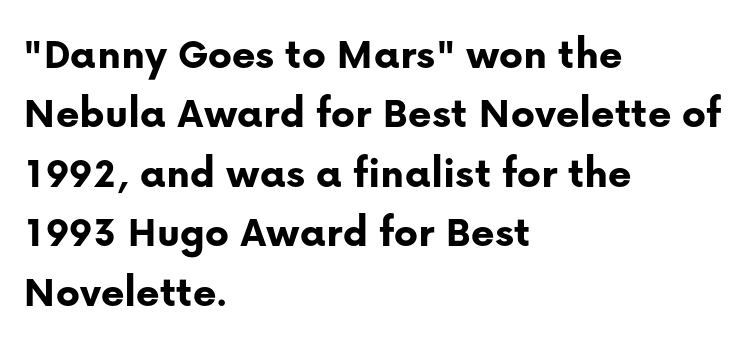
The image shows 45 px bold sans-serif type, upright; set left-aligned, normal line spacing (1.32x), normal letter spacing, not underlined; low stroke contrast and a medium x-height.
